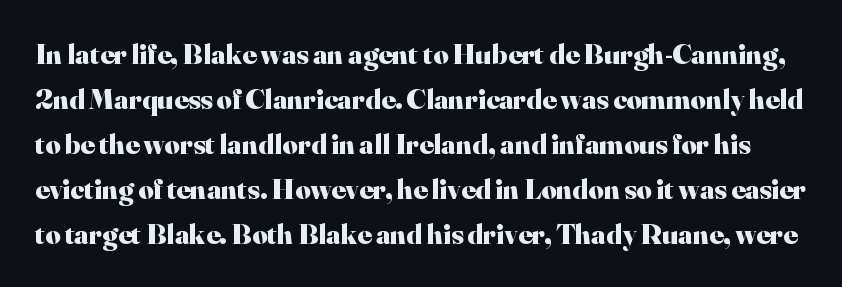
{"serif": "yes", "italic": "no", "bold": "yes", "weight": "heavy", "width": "normal", "stroke_contrast": "high", "x_height": "small", "monospaced": "no", "underline": "no", "line_spacing": "normal", "line_spacing_ratio": 1.55, "letter_spacing": "normal", "letter_spacing_em": 0.0, "glyph_px": 29}
